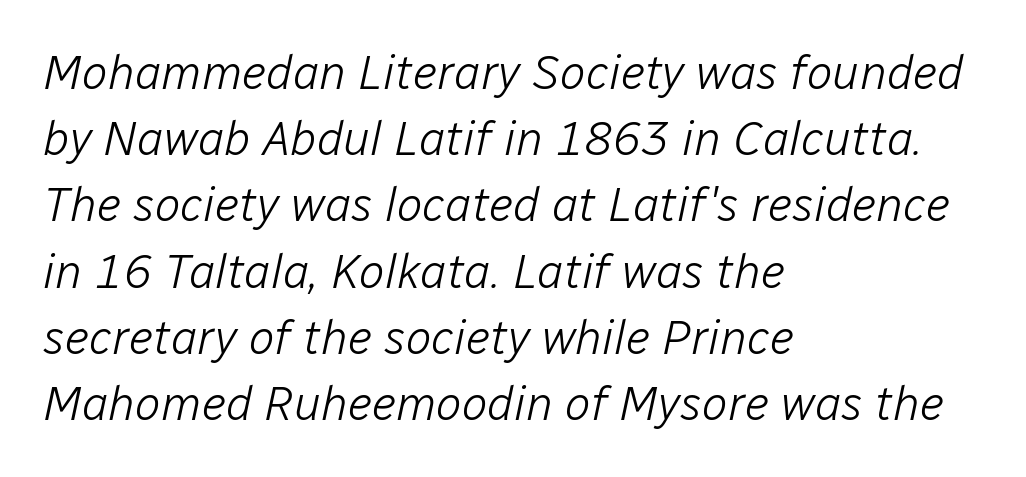
The face used here has a pronounced slope to its letters. This sample has the flowing, uneven cadence of proportional lettering. Which margin do the lines hug? The left one — the right edge is uneven. You could call the tracking neutral — neither tight nor loose. Think standard paragraph weight, or any step lighter than that.
